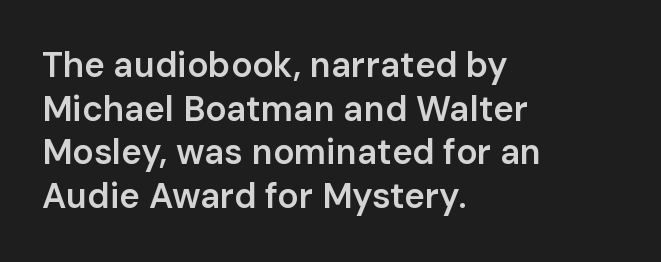
{"serif": "no", "italic": "no", "bold": "semi", "weight": "semibold", "width": "normal", "stroke_contrast": "low", "x_height": "medium", "monospaced": "no", "underline": "no", "align": "left", "line_spacing": "normal", "line_spacing_ratio": 1.25, "letter_spacing": "normal", "letter_spacing_em": 0.0, "glyph_px": 35}
